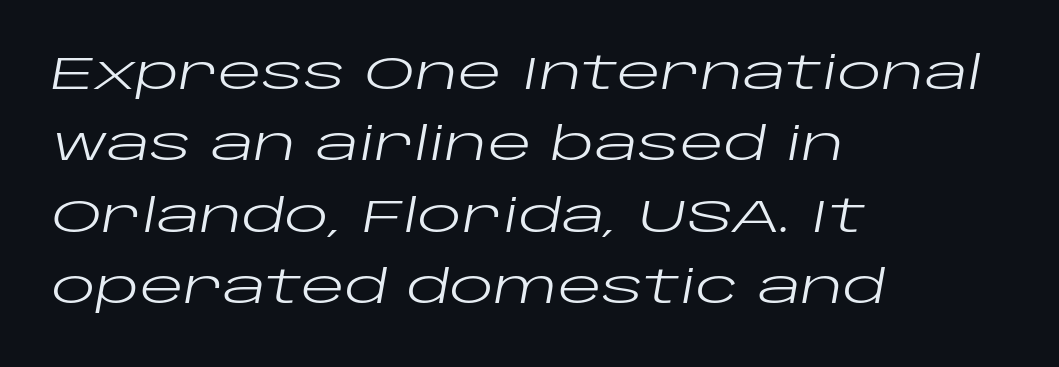
The whole block is typeset with a tilt. Where is the straight margin? On the left. The cut favours lightness, reaching ordinary text weight at its darkest. Default kerning and tracking; the words read as compact shapes.
